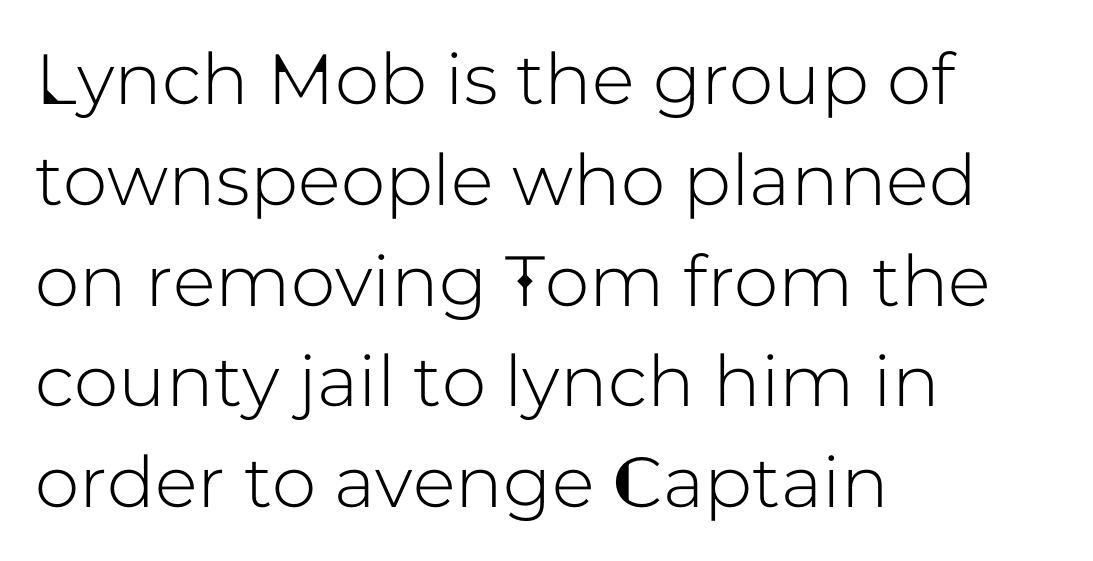
Q: Is the text italic (slanted)? A: No, it is upright.
Q: Is the typeface a serif or a sans-serif typeface? A: Sans-serif.
Q: Is the text underlined? A: No.
Q: How is the paragraph aligned? A: Left-aligned.
Q: Is the spacing between letters normal or unusually wide? A: Normal.
Q: Is the spacing between lines tight, normal or loose? A: Normal.
Q: Width (condensed, normal, or wide)? A: Normal.
Q: Stroke contrast? A: Low.
Q: x-height? A: Medium.
Q: Monospaced? A: No.
